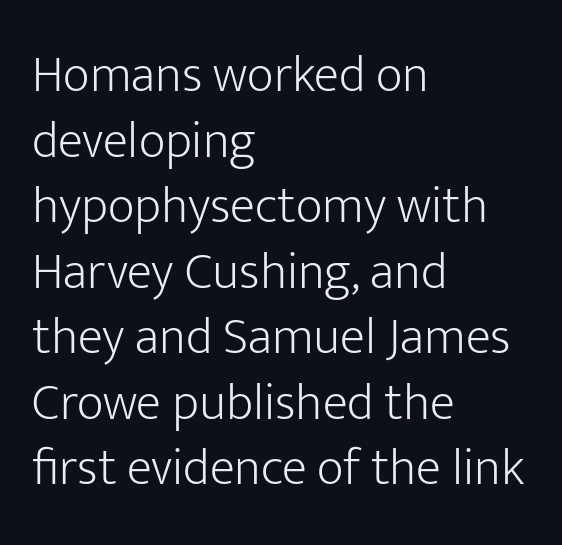
The image shows 52 px light sans-serif type, upright; set left-aligned, normal line spacing (1.26x), normal letter spacing, not underlined; low stroke contrast and a medium x-height.
